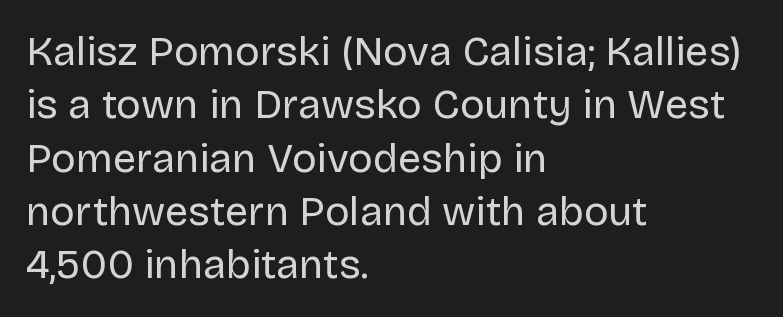
This sample has the flowing, uneven cadence of proportional lettering. Observe the ordinary spacing: letters are neighbours, not strangers. Whoever set this chose a conventional vertical rhythm. The text was rendered using a sans face with plain stroke endings. Summary of weight: not heavy and not bold. Any mark beneath the type? The region is blank.
